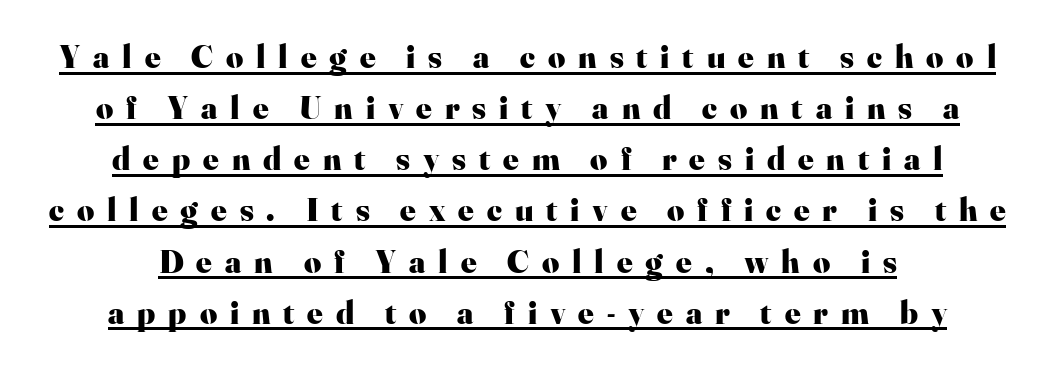
This sample keeps an unexceptional amount of space between lines. Casual observation: everything's sitting right in the middle. The face used here is rendered with a markedly widened letterfit. The face used here is proportionally spaced, like ordinary book or web type. I'd describe the lettering as bold — thick and assertive. I'd call this a serif setting — the letters wear small feet.
